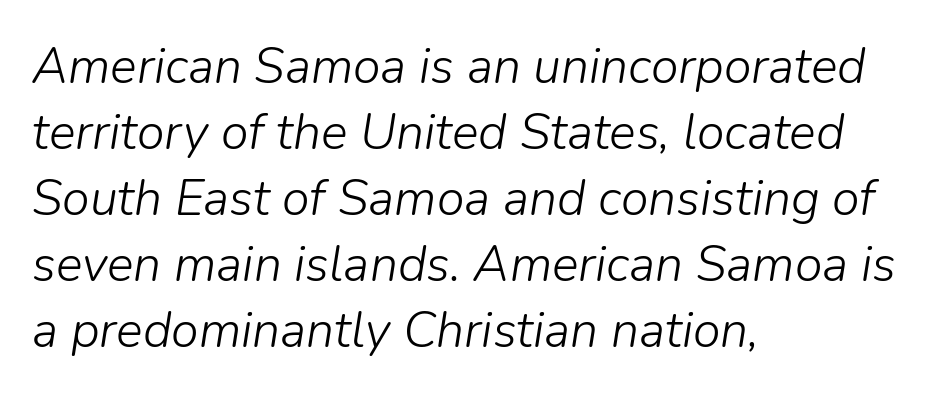
The image shows 50 px light type, italic (leaning right); set left-aligned, normal line spacing (1.32x), normal letter spacing, not underlined; low stroke contrast and a medium x-height.
